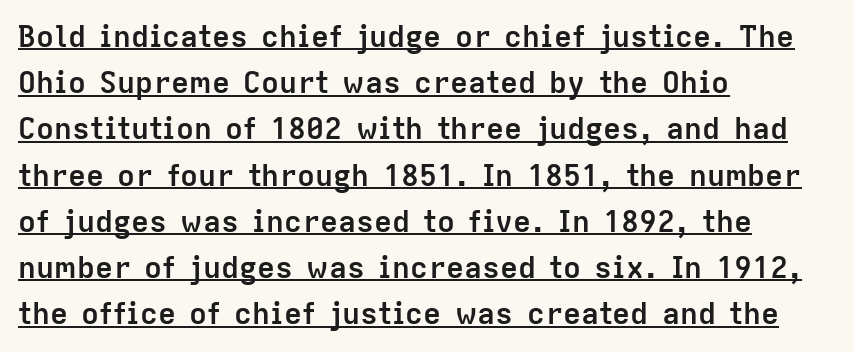
These lines are composed in type without serifs. The sample has been set heavy, in full bold. Does the lettering tilt? It doesn't — this is upright. The lines are quadded left. Regular leading.
